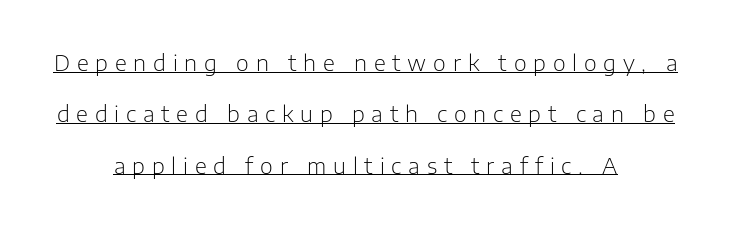
Q: Is the text bold? A: No.
Q: Is the text italic (slanted)? A: No, it is upright.
Q: Is the text underlined? A: Yes.
Q: How is the paragraph aligned? A: Centered.
Q: Is the spacing between letters normal or unusually wide? A: Unusually wide.
Q: Is the spacing between lines tight, normal or loose? A: Loose.
